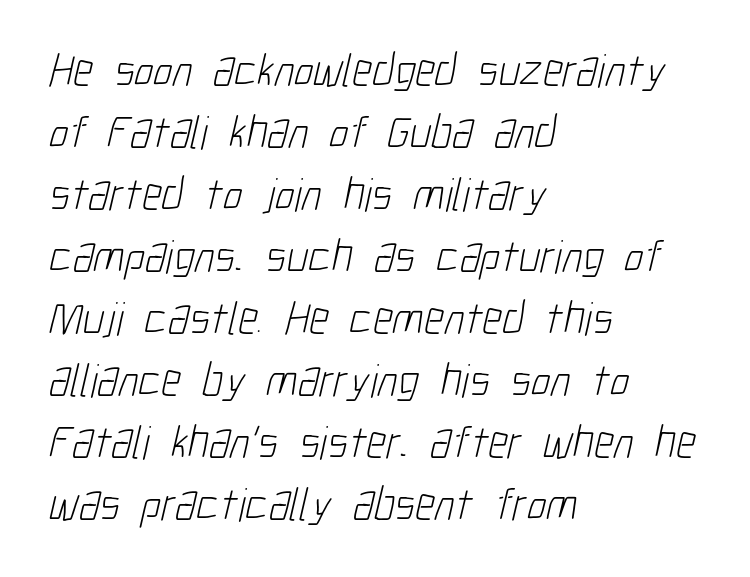
{"serif": "no", "bold": "no", "weight": "light", "width": "condensed", "stroke_contrast": "low", "x_height": "medium", "monospaced": "no", "underline": "no", "align": "left", "line_spacing": "normal", "line_spacing_ratio": 1.32, "letter_spacing": "normal", "letter_spacing_em": 0.0, "glyph_px": 47}
